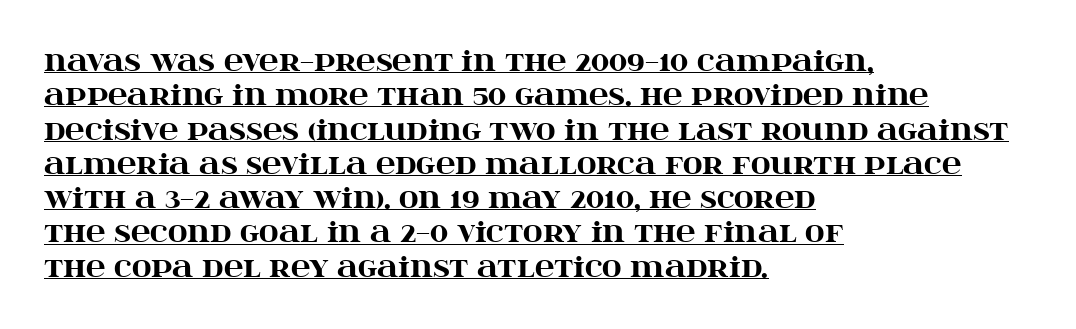
The image shows 27 px bold type, upright; set left-aligned, normal line spacing (1.27x), normal letter spacing, underlined.
